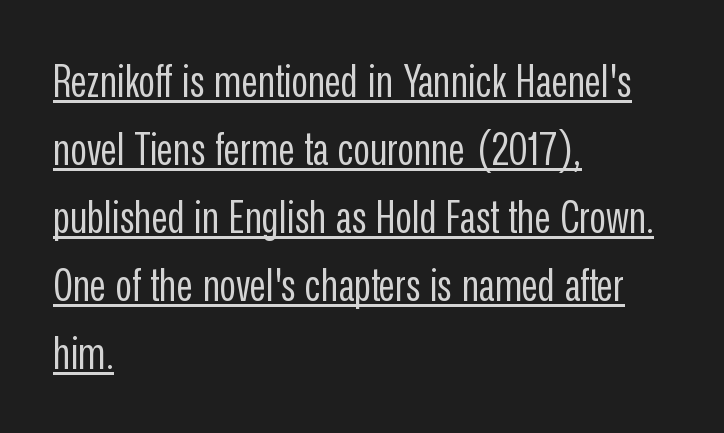
The image shows 45 px regular-weight, condensed sans-serif type, upright; set left-aligned, normal line spacing (1.51x), normal letter spacing, underlined; low stroke contrast and a medium x-height.
